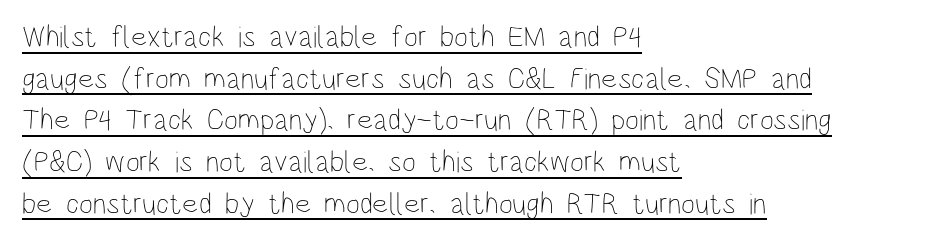
The sample's only ornament is a line tracing under the words. Line beginnings align vertically; line endings do not. Default kerning and tracking; the words read as compact shapes. The block of text has a typical density, with ordinary space between rows.
